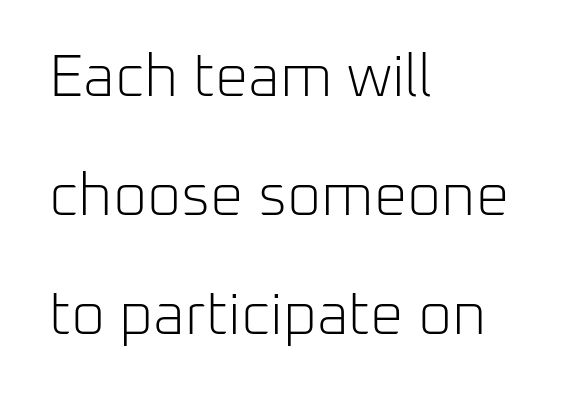
Each stroke keeps to a modest, everyday thickness or less. Nothing unusual about the tracking: characters are spaced as the font intends. Varying glyph widths throughout — classic text-font behaviour. In terms of letterform style, serifs are entirely absent. The baseline area is clear. Ascenders rise straight up at ninety degrees.
